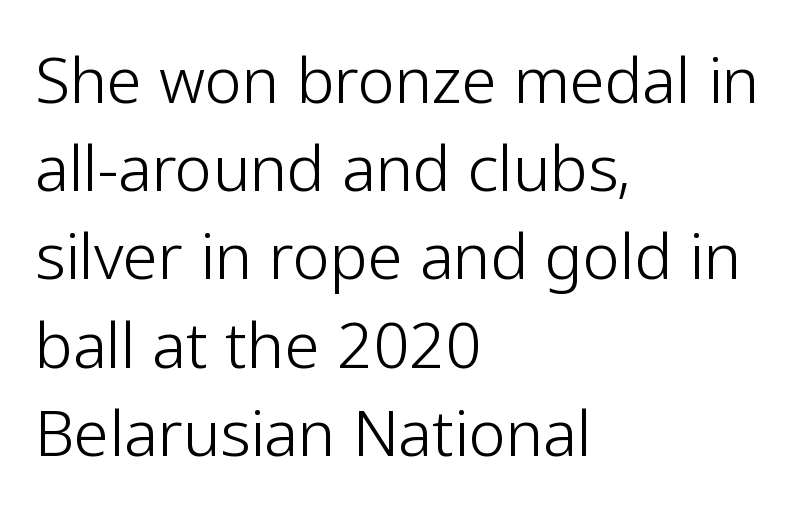
This sample keeps an unexceptional amount of space between lines. You can tell it's not italic because the verticals are truly vertical. The lines in this sample share a left origin and differ only in where they stop. Font category for this specimen: sans-serif. A clean baseline with only descenders dipping below it.
